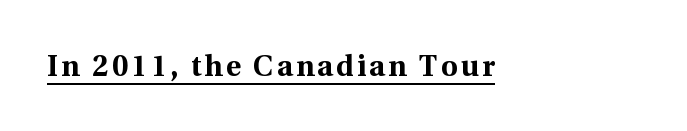
This is serif lettering, the kind often seen in printed books. Do the characters align in a grid? No, the font is proportional. The axis of the letterforms is exactly vertical. Quick note: underline on. These lines carry a lot of weight — the face is fully bold.
